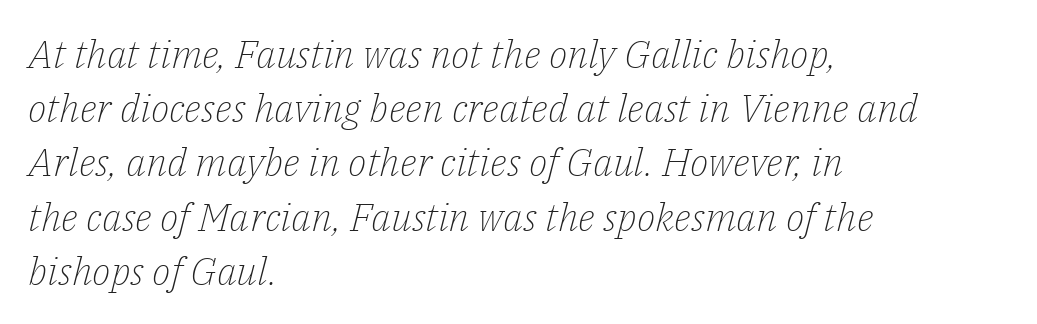
{"serif": "yes", "italic": "yes", "lean": "right", "slant_degrees": 14, "bold": "no", "weight": "light", "width": "normal", "stroke_contrast": "low", "x_height": "medium", "monospaced": "no", "underline": "no", "align": "left", "line_spacing": "normal", "line_spacing_ratio": 1.39, "letter_spacing": "normal", "letter_spacing_em": 0.0, "glyph_px": 39}
